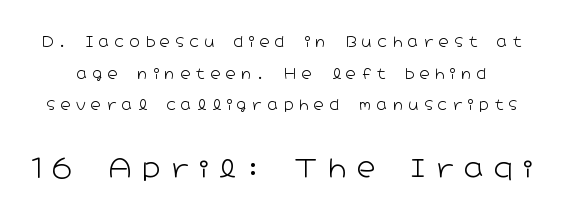
Counters stay open thanks to moderate or lighter strokes. Summary of vertical rhythm: relaxed, with wide interline spacing. What stands out about the letter spacing? Its width — letters are far apart. A typesetter would mark this as roman, not italic. Letters rest on an invisible, unmarked baseline.
